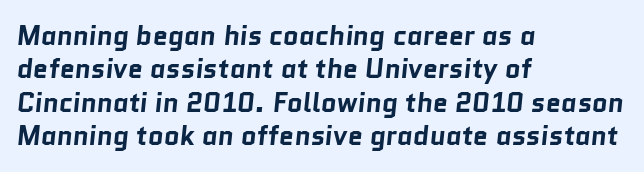
The image shows 27 px bold type; set left-aligned, line spacing 1.24x, normal letter spacing, not underlined.
